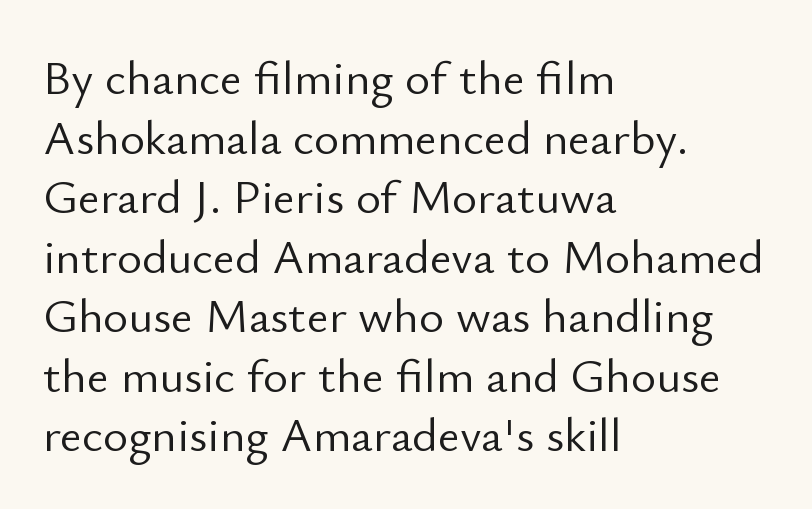
Visually the block forms a straight wall on the left and a jagged coastline on the right. Think of a printed novel: that variable character pitch is what you see here. Ascenders rise straight up at ninety degrees. This reads as an unemphasized weight, regular at the heaviest. Each row of text sits above clean, open space.
